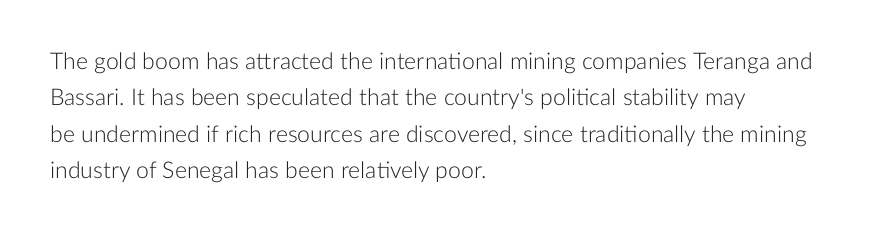
{"italic": "no", "bold": "no", "underline": "no", "align": "left", "line_spacing": "normal", "line_spacing_ratio": 1.58, "letter_spacing": "normal", "letter_spacing_em": 0.0, "glyph_px": 23}
